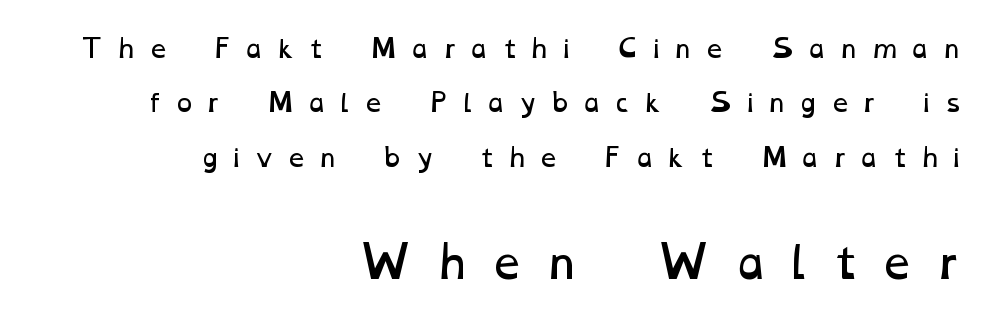
These lines are set flush right with a ragged left edge. Inter-character spacing is expanded well beyond the font's built-in metrics. Anything drawn beneath the words? Only blank space. Heaviness? Minimal to ordinary, like unemphasized prose. The rendering uses a large line-height, opening up the rows. You could not count columns in this text — the font is proportionally spaced.
